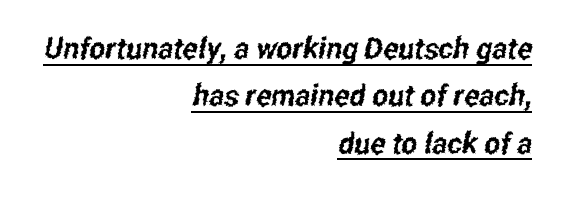
Spacing between characters is what you'd get straight out of the box. The rendering anchors every line to the right-hand side. Normally led — the rows are evenly, conventionally spaced. Proportional: the letters do not fall into vertical columns. The designer went with a sans here, leaving each stem footless.
